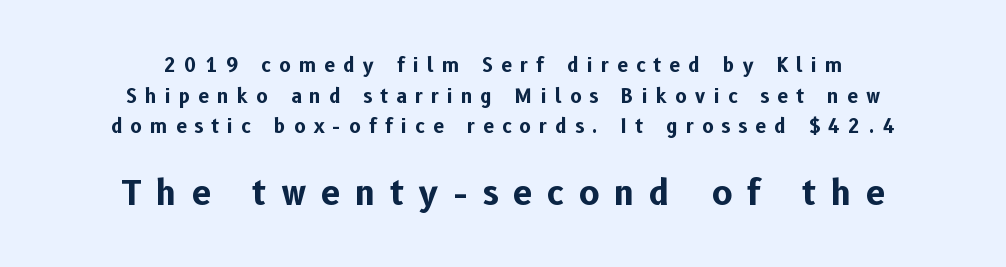
Q: Is the text bold? A: Yes.
Q: Is the text italic (slanted)? A: No, it is upright.
Q: Is the typeface a serif or a sans-serif typeface? A: Sans-serif.
Q: Is the text underlined? A: No.
Q: How is the paragraph aligned? A: Centered.
Q: Is the spacing between letters normal or unusually wide? A: Unusually wide.
Q: Is the spacing between lines tight, normal or loose? A: Normal.
Q: Which block of text is set in a larger size, the first (top) or the second (bottom)? A: The second (bottom) one.
Q: Width (condensed, normal, or wide)? A: Normal.
Q: Stroke contrast? A: Low.
Q: x-height? A: Medium.
Q: Monospaced? A: No.
